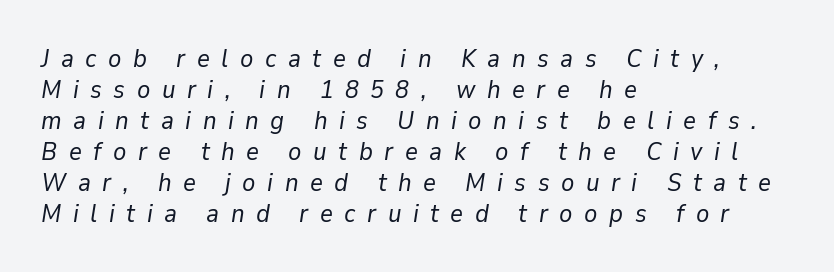
{"italic": "yes", "lean": "right", "slant_degrees": 9, "bold": "no", "underline": "no", "align": "left", "line_spacing_ratio": 1.24, "letter_spacing": "wide", "letter_spacing_em": 0.46, "glyph_px": 25}
